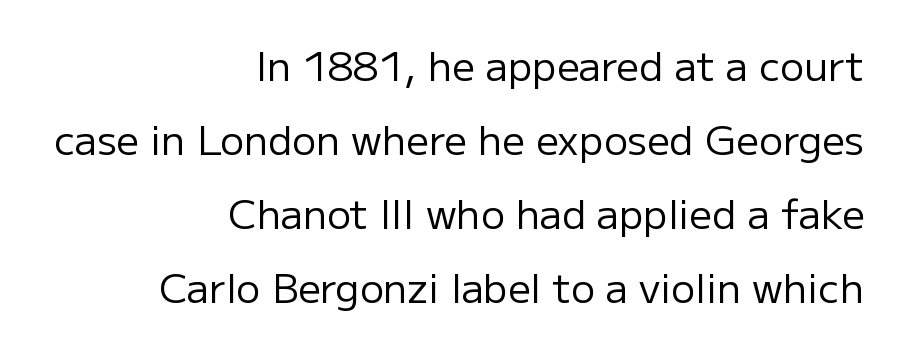
The image shows 40 px regular-weight sans-serif type, upright; set right-aligned, line spacing 1.85x, normal letter spacing, not underlined; low stroke contrast and a medium x-height.
